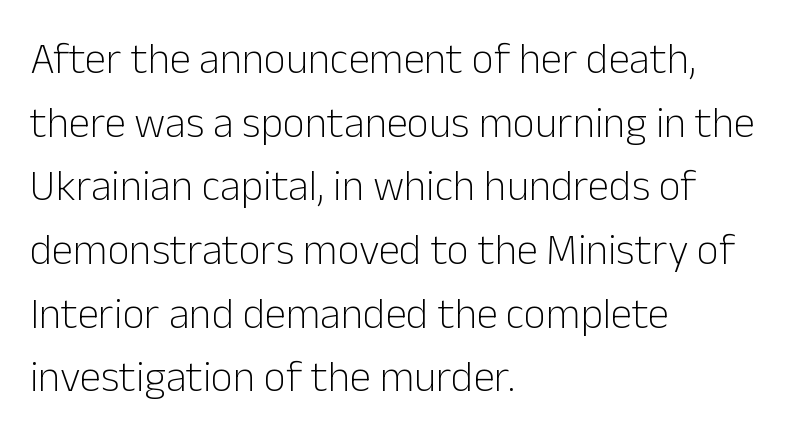
Layout note: lines flush left. Weight: not bold — regular or lighter. Characters follow at the spacing the type designer built in. Unmarked baselines from the first word to the last.
